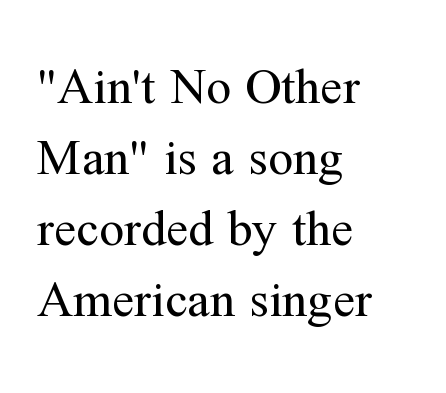
Q: Is the text bold? A: No.
Q: Is the text italic (slanted)? A: No, it is upright.
Q: Is the typeface a serif or a sans-serif typeface? A: Serif.
Q: Is the text underlined? A: No.
Q: How is the paragraph aligned? A: Left-aligned.
Q: Is the spacing between letters normal or unusually wide? A: Normal.
Q: Is the spacing between lines tight, normal or loose? A: Normal.
Q: Width (condensed, normal, or wide)? A: Normal.
Q: Stroke contrast? A: Medium.
Q: x-height? A: Medium.
Q: Monospaced? A: No.
